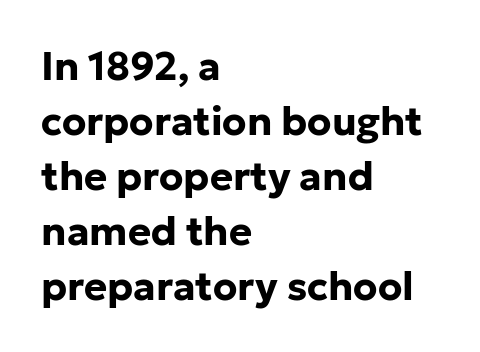
The image shows 39 px bold sans-serif type, upright; set left-aligned, normal line spacing (1.41x), normal letter spacing, not underlined; low stroke contrast and a medium x-height.
